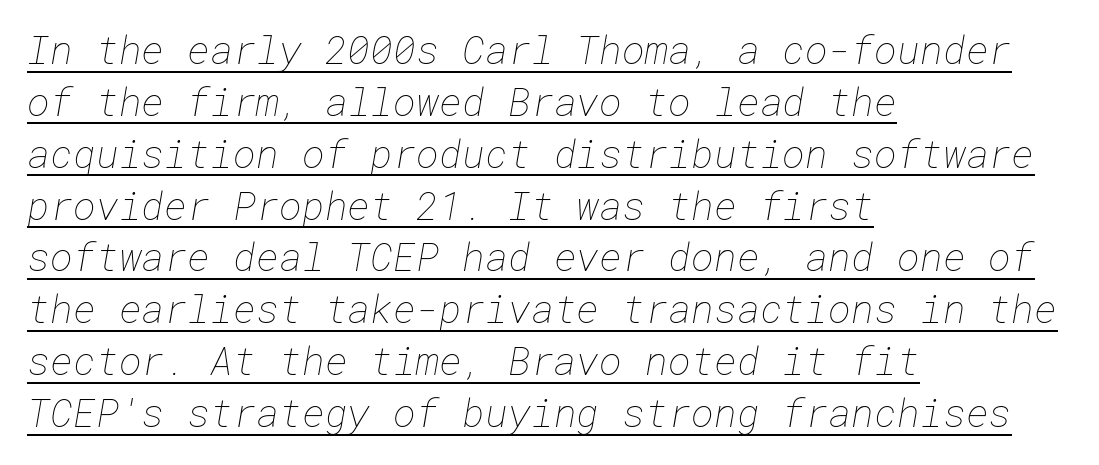
Q: Is the text bold? A: No.
Q: Is the text underlined? A: Yes.
Q: How is the paragraph aligned? A: Left-aligned.
Q: Is the spacing between letters normal or unusually wide? A: Normal.
Q: Is the spacing between lines tight, normal or loose? A: Normal.
Q: Width (condensed, normal, or wide)? A: Normal.
Q: Stroke contrast? A: Low.
Q: x-height? A: Medium.
